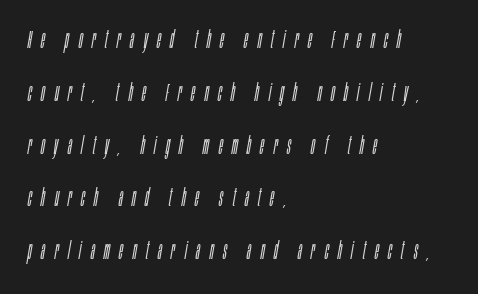
Q: Is the text bold? A: No.
Q: Is the text italic (slanted)? A: Yes, it leans right by about 10 degrees.
Q: Is the text underlined? A: No.
Q: How is the paragraph aligned? A: Left-aligned.
Q: Is the spacing between letters normal or unusually wide? A: Unusually wide.
Q: Is the spacing between lines tight, normal or loose? A: Loose.
